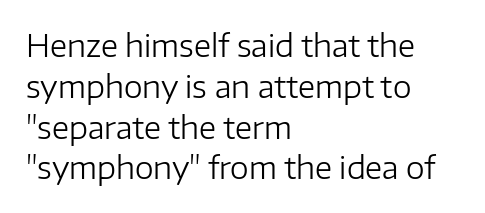
Q: Is the text bold? A: No.
Q: Is the text italic (slanted)? A: No, it is upright.
Q: Is the typeface a serif or a sans-serif typeface? A: Sans-serif.
Q: Is the text underlined? A: No.
Q: How is the paragraph aligned? A: Left-aligned.
Q: Is the spacing between letters normal or unusually wide? A: Normal.
Q: Is the spacing between lines tight, normal or loose? A: Normal.
Q: Width (condensed, normal, or wide)? A: Normal.
Q: Stroke contrast? A: Low.
Q: x-height? A: Medium.
Q: Monospaced? A: No.
